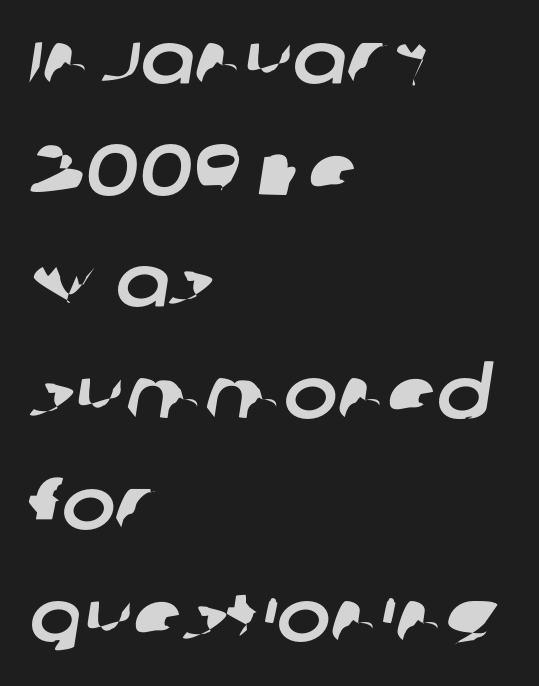
The image shows 72 px sans-serif type; set left-aligned, normal line spacing (1.55x), normal letter spacing, not underlined; low stroke contrast and a large x-height.
